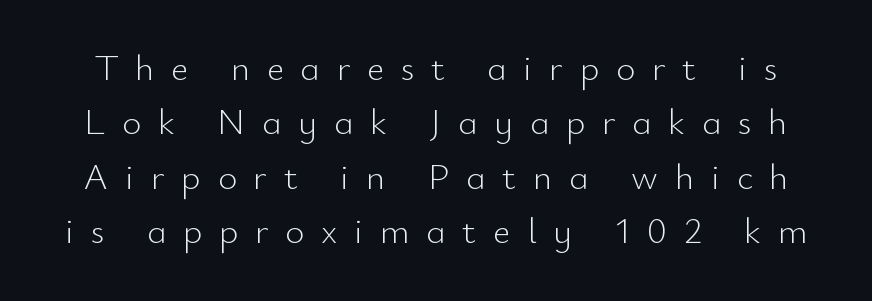
{"serif": "no", "italic": "no", "bold": "no", "weight": "light", "width": "normal", "stroke_contrast": "low", "x_height": "small", "monospaced": "no", "underline": "no", "line_spacing": "normal", "line_spacing_ratio": 1.47, "letter_spacing": "wide", "letter_spacing_em": 0.45, "glyph_px": 37}
